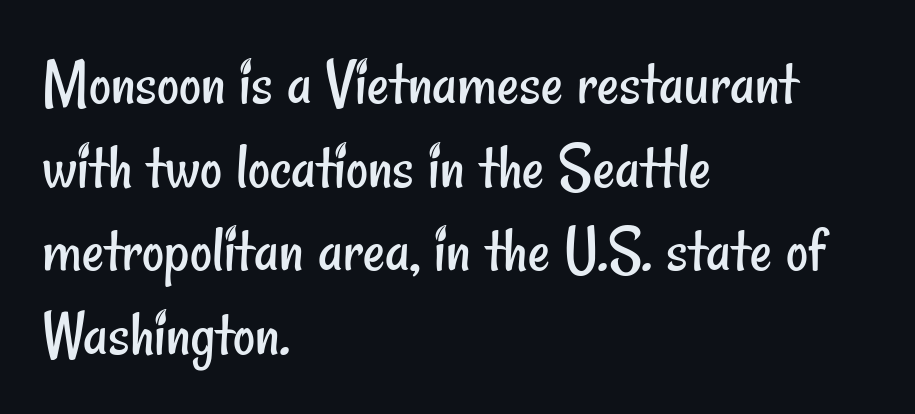
Compared with a centered layout, this one pins lines to the left instead. Is this a sans? Yes — the strokes have no serifs. A typesetter would call this zero additional tracking. You could not count columns in this text — the font is proportionally spaced. Type without underlining. A quiet, ordinary-to-light weight characterises the typeface.
